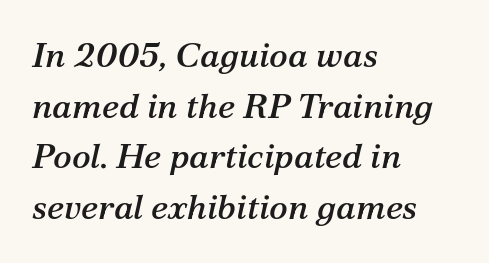
{"serif": "yes", "italic": "yes", "lean": "right", "slant_degrees": 12, "width": "normal", "stroke_contrast": "medium", "x_height": "medium", "monospaced": "no", "underline": "no", "align": "left", "line_spacing": "normal", "line_spacing_ratio": 1.45, "letter_spacing": "normal", "letter_spacing_em": 0.0, "glyph_px": 35}
